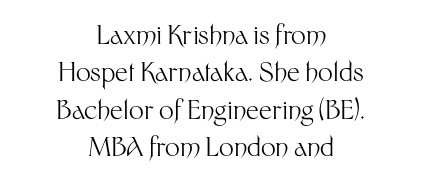
{"italic": "no", "bold": "no", "underline": "no", "align": "center", "line_spacing": "normal", "line_spacing_ratio": 1.44, "letter_spacing": "normal", "letter_spacing_em": 0.0, "glyph_px": 26}
